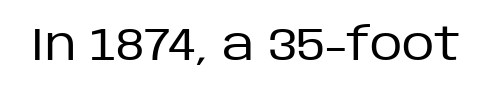
{"serif": "no", "italic": "no", "bold": "no", "weight": "regular", "width": "normal", "stroke_contrast": "low", "x_height": "large", "monospaced": "no", "underline": "no", "letter_spacing": "normal", "letter_spacing_em": 0.0, "glyph_px": 45}
